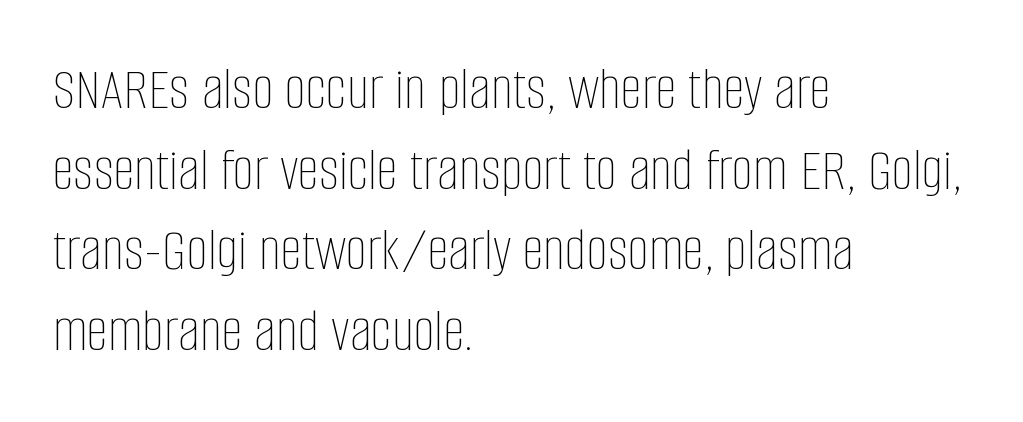
The image shows 61 px thin, condensed type, upright; set left-aligned, normal line spacing (1.32x), normal letter spacing, not underlined; low stroke contrast and a large x-height.
